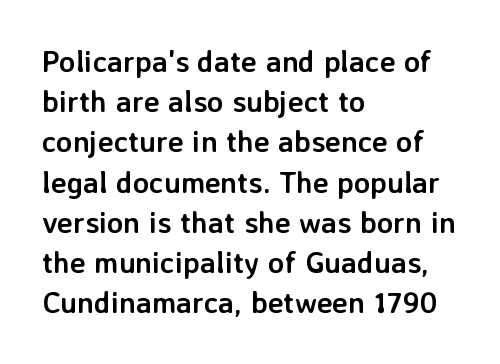
Q: Is the text bold? A: Yes.
Q: Is the text italic (slanted)? A: No, it is upright.
Q: Is the typeface a serif or a sans-serif typeface? A: Sans-serif.
Q: Is the text underlined? A: No.
Q: How is the paragraph aligned? A: Left-aligned.
Q: Is the spacing between letters normal or unusually wide? A: Normal.
Q: Is the spacing between lines tight, normal or loose? A: Normal.
Q: Width (condensed, normal, or wide)? A: Normal.
Q: Stroke contrast? A: Low.
Q: x-height? A: Medium.
Q: Monospaced? A: No.
